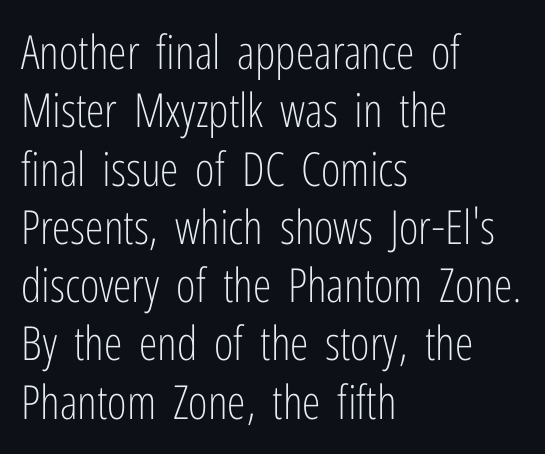
Q: Is the text bold? A: No.
Q: Is the text italic (slanted)? A: No, it is upright.
Q: Is the typeface a serif or a sans-serif typeface? A: Sans-serif.
Q: Is the text underlined? A: No.
Q: How is the paragraph aligned? A: Left-aligned.
Q: Is the spacing between letters normal or unusually wide? A: Normal.
Q: Width (condensed, normal, or wide)? A: Condensed.
Q: Stroke contrast? A: Low.
Q: x-height? A: Medium.
Q: Monospaced? A: No.
